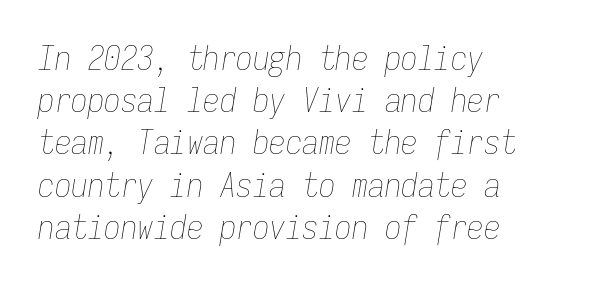
The image shows 33 px thin, condensed type, italic (leaning right), monospaced; set left-aligned, normal line spacing (1.28x), normal letter spacing, not underlined; low stroke contrast and a medium x-height.
